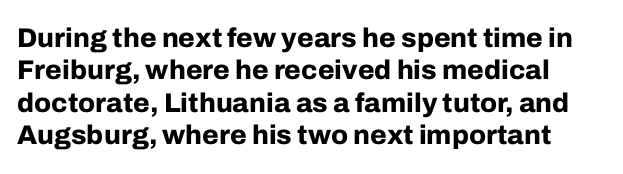
{"italic": "no", "bold": "yes", "underline": "no", "line_spacing_ratio": 1.2, "letter_spacing": "normal", "letter_spacing_em": 0.0, "glyph_px": 27}
